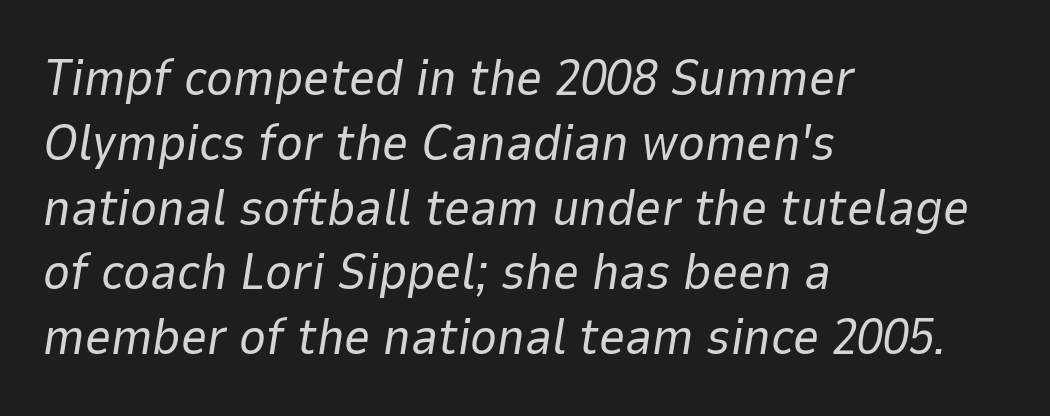
The image shows 51 px regular-weight type, italic (leaning right); set left-aligned, normal line spacing (1.27x), normal letter spacing, not underlined; low stroke contrast and a medium x-height.
